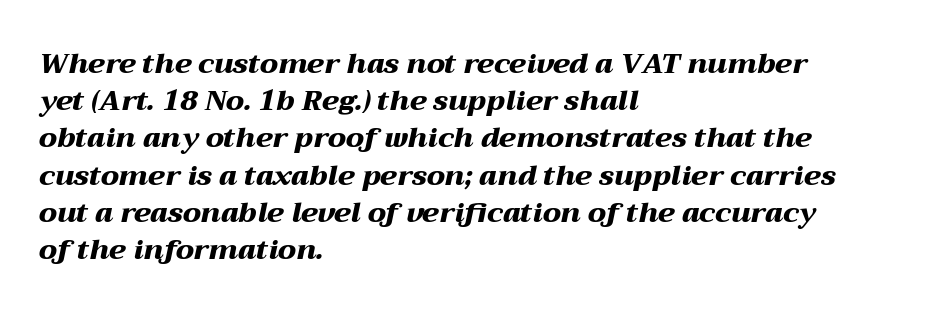
The image shows 28 px heavy, wide type, italic (leaning right); set left-aligned, normal line spacing (1.33x), normal letter spacing, not underlined; medium stroke contrast and a medium x-height.
